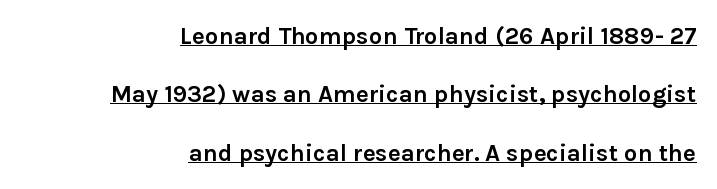
Q: Is the text bold? A: Yes.
Q: Is the text italic (slanted)? A: No, it is upright.
Q: Is the text underlined? A: Yes.
Q: How is the paragraph aligned? A: Right-aligned.
Q: Is the spacing between letters normal or unusually wide? A: Normal.
Q: Is the spacing between lines tight, normal or loose? A: Loose.
